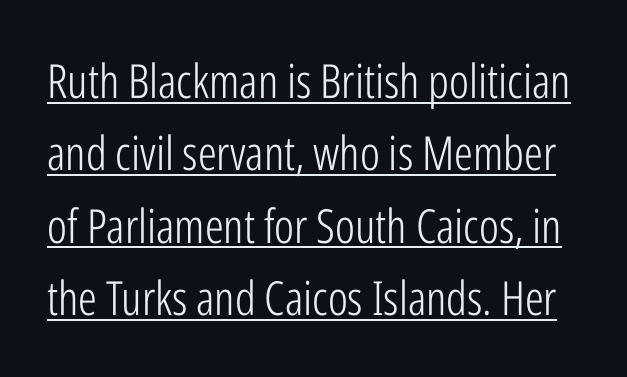
Line spacing here is normal. Inter-character spacing is left at the font's built-in metrics. Stroke thickness stays within the range of a standard reading face or lighter. These characters rest on top of a visible drawn line. Each letter keeps its own natural width here, so spacing adapts to shape.
